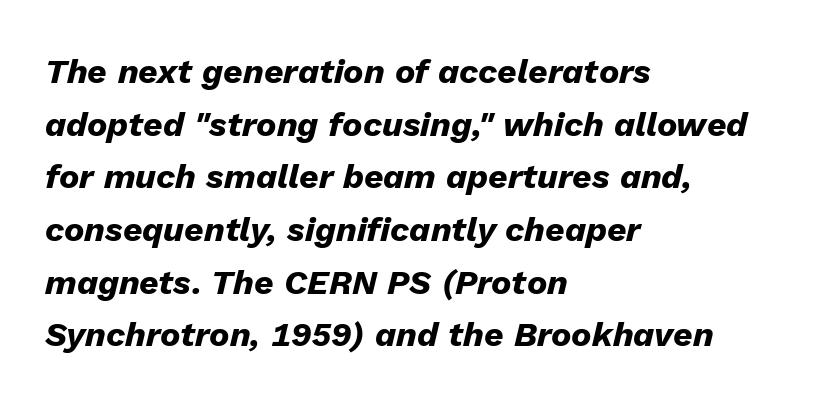
The image shows 34 px heavy type, italic (leaning right); set left-aligned, normal line spacing (1.55x), normal letter spacing, not underlined; low stroke contrast and a medium x-height.
